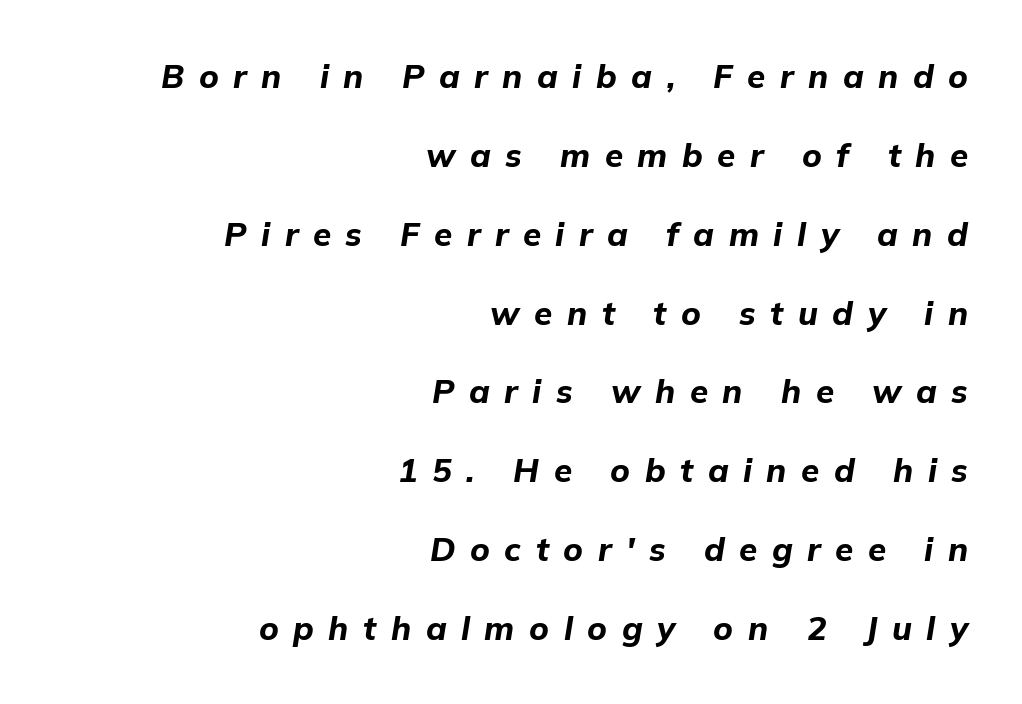
The image shows 33 px bold type, italic (leaning right); set right-aligned, loose line spacing (2.39x), unusually wide letter spacing (+0.44 em), not underlined; low stroke contrast and a medium x-height.
